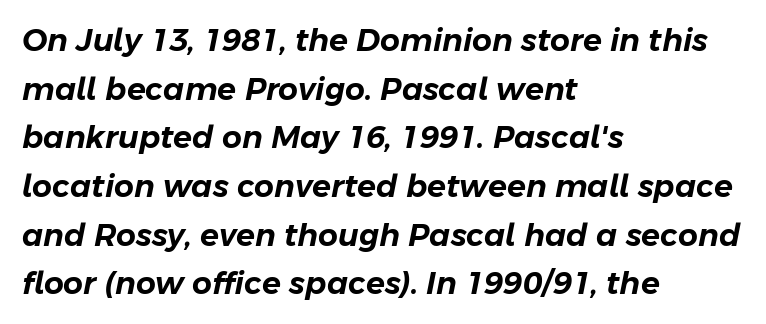
{"italic": "yes", "lean": "right", "slant_degrees": 11, "width": "normal", "stroke_contrast": "low", "x_height": "medium", "monospaced": "no", "underline": "no", "align": "left", "line_spacing": "normal", "line_spacing_ratio": 1.57, "letter_spacing": "normal", "letter_spacing_em": 0.0, "glyph_px": 31}
